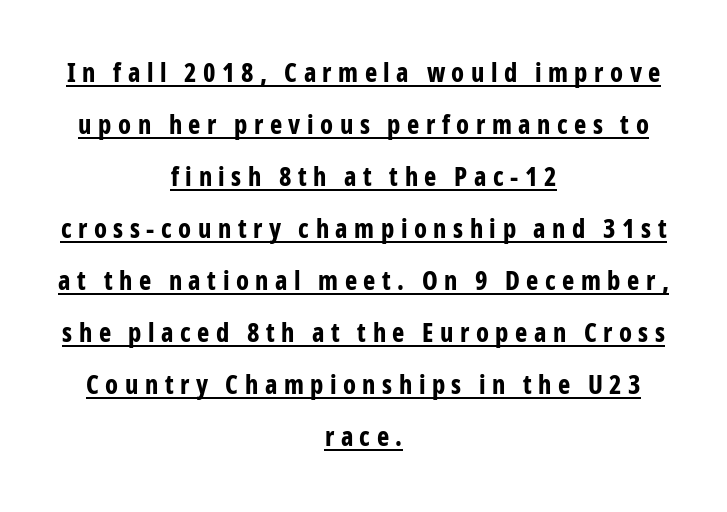
The typesetter chose a symmetrical, centered arrangement here. The face used here is rendered with a markedly widened letterfit. These words are printed bold, with thick strokes throughout. You could fit nearly another row in the gap between these rows.
